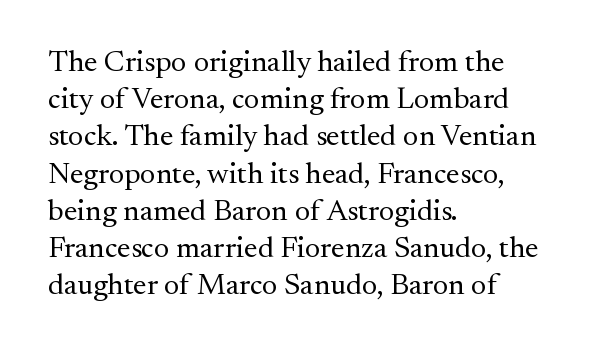
Default kerning and tracking; the words read as compact shapes. Style check: upright. The paragraph shown leans on its left margin. The rendering shows small feet on the letterforms — a serif design. The string is rendered with underlining switched off.
